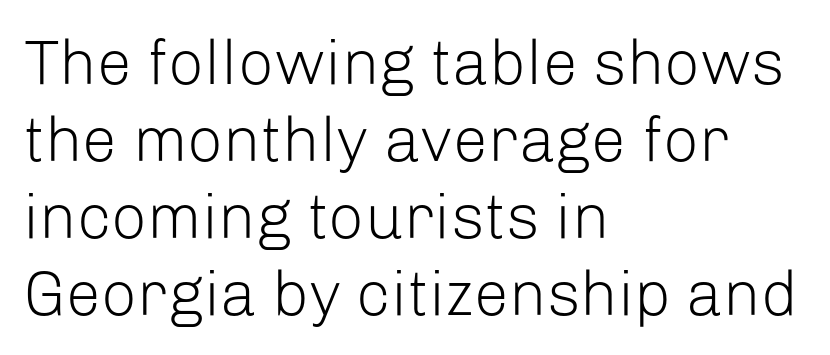
The image shows 63 px light sans-serif type, upright; set left-aligned, line spacing 1.22x, normal letter spacing, not underlined; low stroke contrast and a medium x-height.
